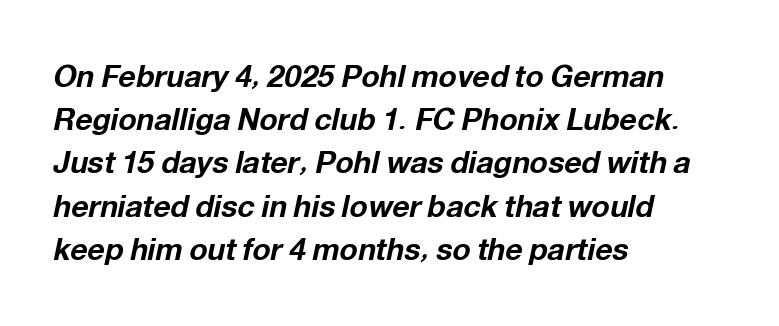
Has an underline been added? It has not. Observe the lean: these are italic letterforms. This rendering uses left alignment, leaving the right contour irregular. The letterforms sit shoulder to shoulder at normal distance. What weight is shown? A full bold with thick strokes.
